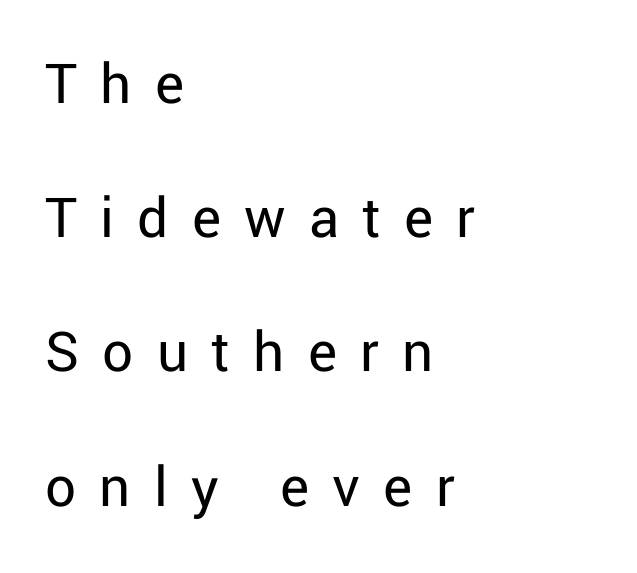
Q: Is the text bold? A: No.
Q: Is the text italic (slanted)? A: No, it is upright.
Q: Is the typeface a serif or a sans-serif typeface? A: Sans-serif.
Q: Is the text underlined? A: No.
Q: How is the paragraph aligned? A: Left-aligned.
Q: Is the spacing between letters normal or unusually wide? A: Unusually wide.
Q: Is the spacing between lines tight, normal or loose? A: Loose.
Q: Width (condensed, normal, or wide)? A: Normal.
Q: Stroke contrast? A: Low.
Q: x-height? A: Medium.
Q: Monospaced? A: No.
